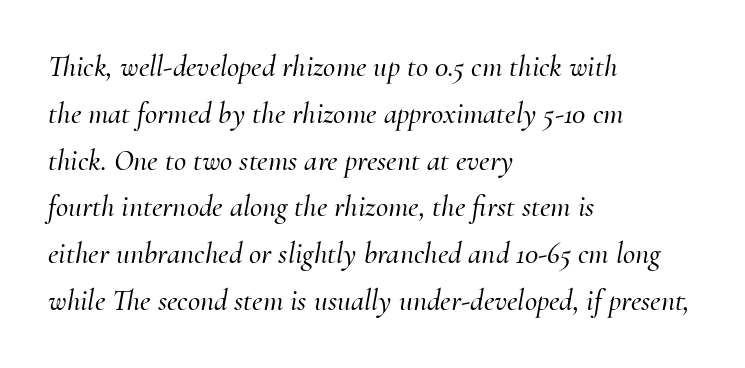
{"serif": "yes", "italic": "yes", "lean": "right", "slant_degrees": 10, "width": "normal", "stroke_contrast": "medium", "x_height": "small", "monospaced": "no", "underline": "no", "align": "left", "line_spacing": "normal", "line_spacing_ratio": 1.56, "letter_spacing": "normal", "letter_spacing_em": 0.0, "glyph_px": 30}
